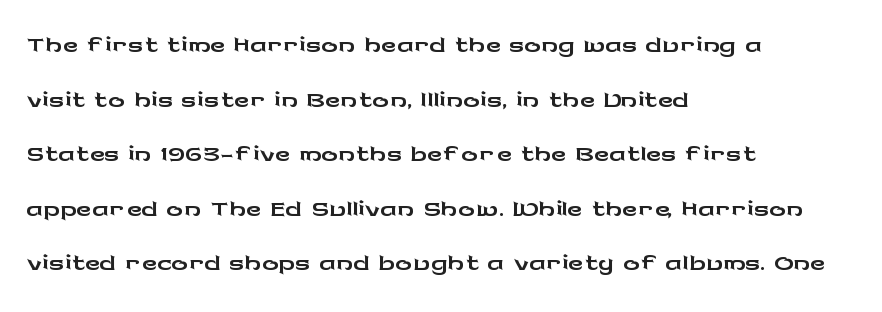
{"serif": "no", "italic": "no", "width": "wide", "stroke_contrast": "low", "x_height": "medium", "monospaced": "no", "underline": "no", "align": "left", "line_spacing": "normal", "line_spacing_ratio": 1.3, "letter_spacing": "normal", "letter_spacing_em": 0.0, "glyph_px": 42}
